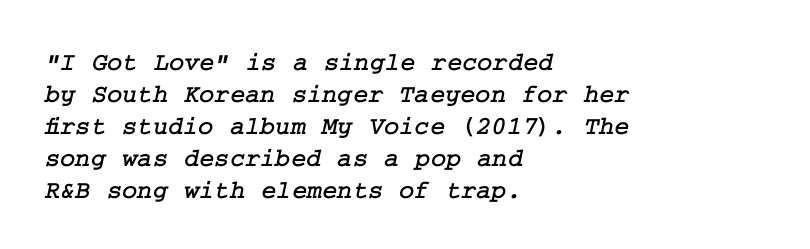
{"underline": "no", "align": "left", "line_spacing_ratio": 1.23, "letter_spacing": "normal", "letter_spacing_em": 0.0, "glyph_px": 26}
